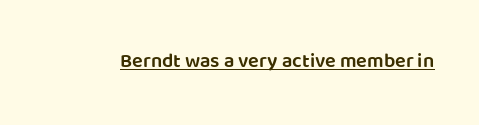
Vertical strokes here are truly vertical. Firm but not heavy-handed strokes: this text is semibold. A typographer would call this underscored text. Students, note that the glyphs here touch the page at normal intervals.
